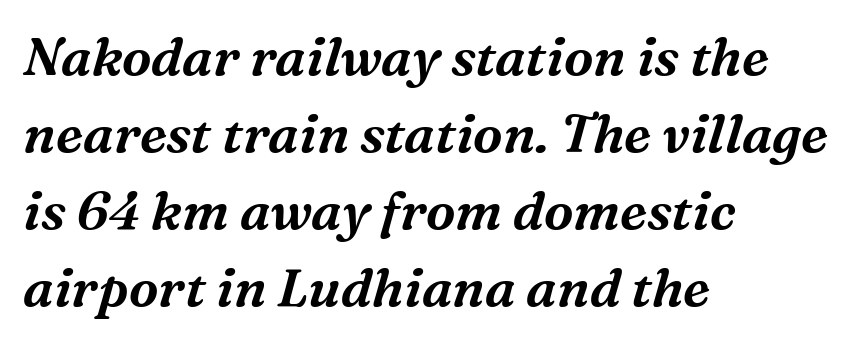
{"serif": "yes", "italic": "yes", "lean": "right", "slant_degrees": 16, "width": "normal", "stroke_contrast": "medium", "x_height": "medium", "monospaced": "no", "underline": "no", "align": "left", "line_spacing": "normal", "line_spacing_ratio": 1.45, "letter_spacing": "normal", "letter_spacing_em": 0.0, "glyph_px": 53}
